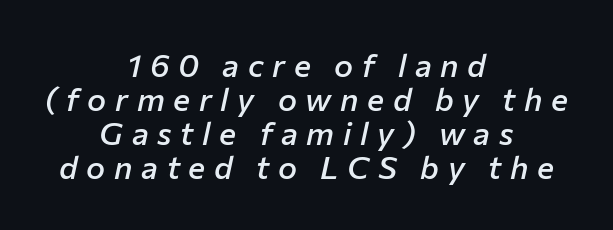
The image shows 32 px semibold type, italic (leaning right); set centered, tight line spacing (1.06x), unusually wide letter spacing (+0.27 em), not underlined; low stroke contrast and a medium x-height.
